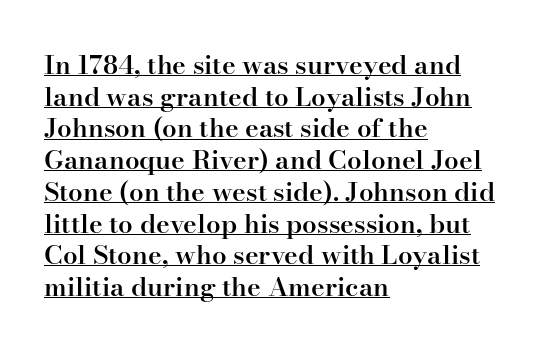
The image shows 26 px text type, upright; set left-aligned, line spacing 1.22x, normal letter spacing, underlined.
